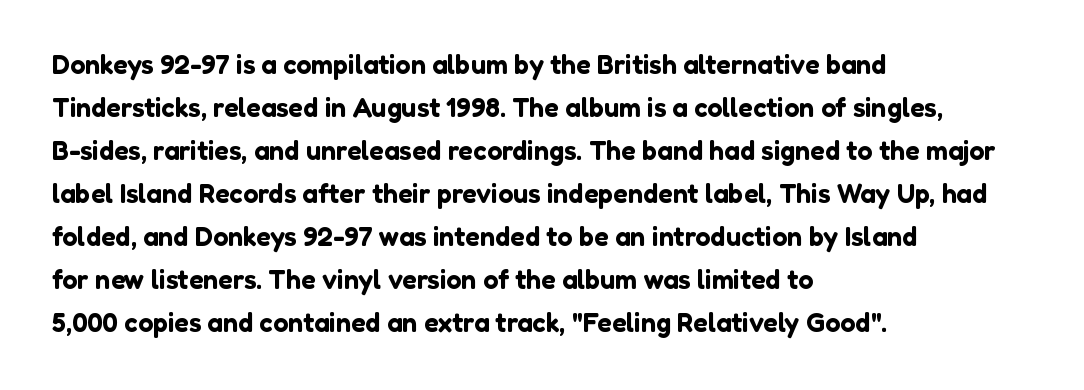
{"italic": "no", "underline": "no", "align": "left", "line_spacing": "normal", "line_spacing_ratio": 1.59, "letter_spacing": "normal", "letter_spacing_em": 0.0, "glyph_px": 27}
